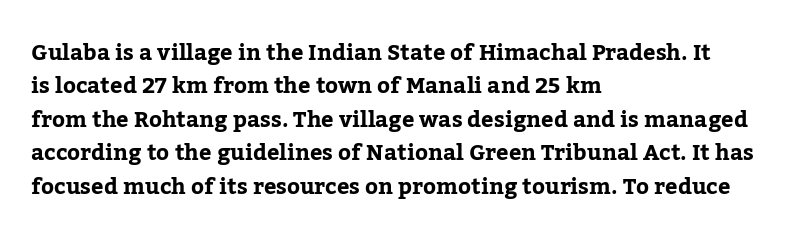
{"italic": "no", "underline": "no", "align": "left", "line_spacing": "normal", "line_spacing_ratio": 1.52, "letter_spacing": "normal", "letter_spacing_em": 0.0, "glyph_px": 22}
